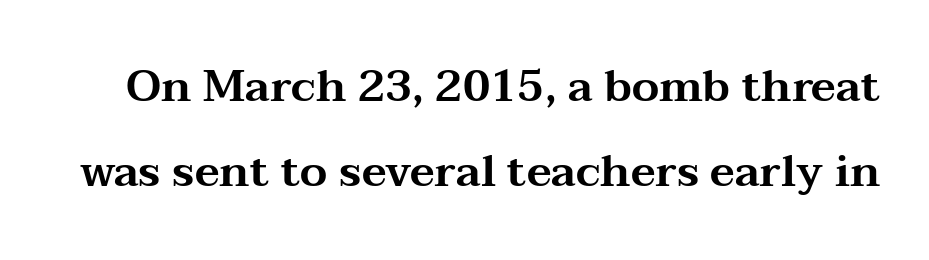
The image shows 44 px wide serif type, upright; set loose line spacing (1.94x), normal letter spacing, not underlined; medium stroke contrast and a medium x-height.
